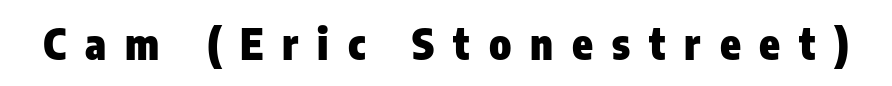
Strong, thick strokes mark this as bold type. Substantial extra tracking has been applied to these lines. Nothing sits at the stroke ends, so this counts as sans-serif. Each letter keeps its own natural width here, so spacing adapts to shape. Notice how the stems are strictly vertical — no italics here.
